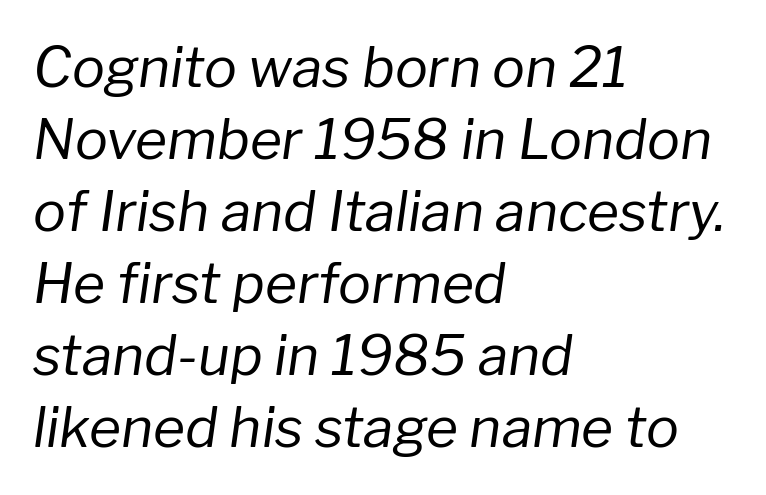
The image shows 55 px regular-weight type, italic (leaning right); set left-aligned, normal line spacing (1.31x), normal letter spacing, not underlined; low stroke contrast and a medium x-height.
